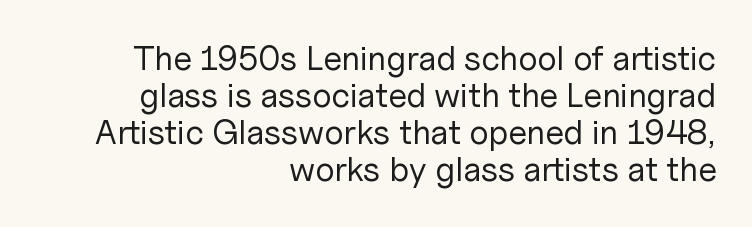
Beneath every word, the page is bare. Look at the tracking — it's just the regular setting, nothing added. Nope, no serifs anywhere on these letters. In terms of posture, this sample is upright. The weight tops out at a normal text grade.
